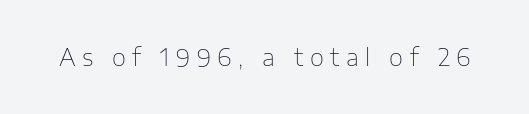
Characters follow at a spacing far wider than the type designer built in. The glyphs are unaccompanied by any horizontal stroke below them. The type sits square on the baseline with zero lean. The font is comparable to plain body text, perhaps lighter.
